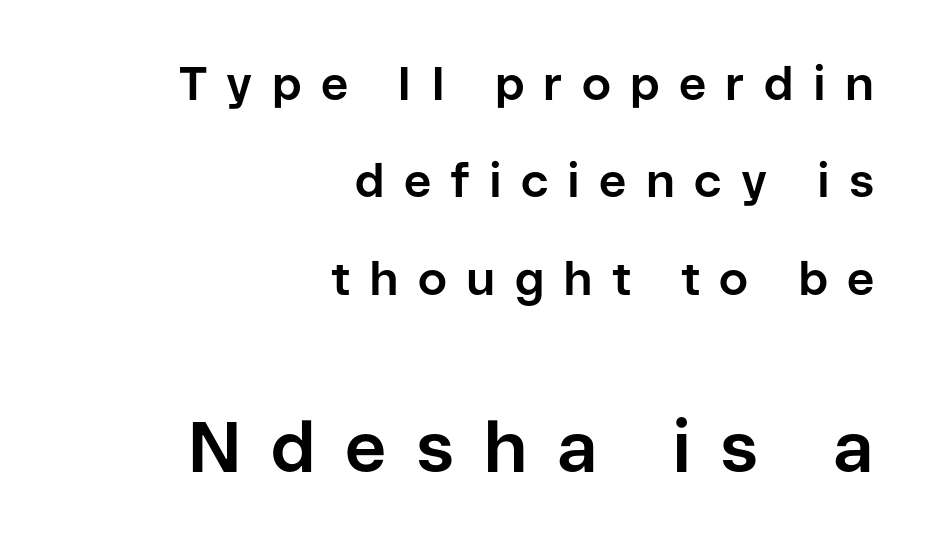
{"serif": "no", "italic": "no", "bold": "yes", "weight": "bold", "width": "normal", "stroke_contrast": "low", "x_height": "medium", "monospaced": "no", "underline": "no", "align": "right", "line_spacing": "loose", "line_spacing_ratio": 2.07, "letter_spacing": "wide", "letter_spacing_em": 0.41, "larger_block": "second", "size_ratio": 1.51, "glyph_px": 71}
